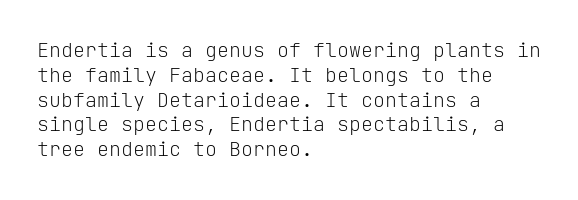
The image shows 20 px text type, upright; set left-aligned, line spacing 1.24x, normal letter spacing, not underlined.
